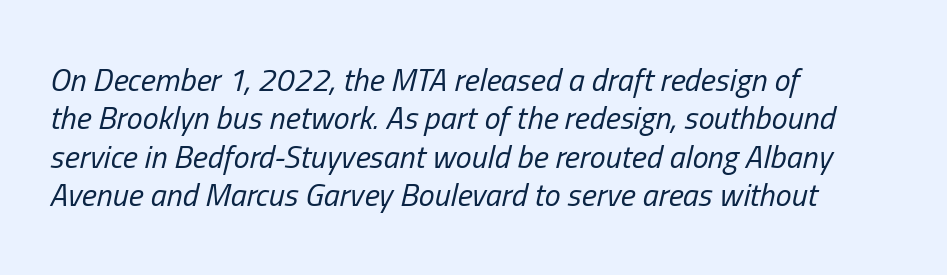
Q: Is the text bold? A: No.
Q: Is the text italic (slanted)? A: Yes, it leans right by about 13 degrees.
Q: Is the text underlined? A: No.
Q: How is the paragraph aligned? A: Left-aligned.
Q: Is the spacing between letters normal or unusually wide? A: Normal.
Q: Width (condensed, normal, or wide)? A: Condensed.
Q: Stroke contrast? A: Low.
Q: x-height? A: Medium.
Q: Monospaced? A: No.
